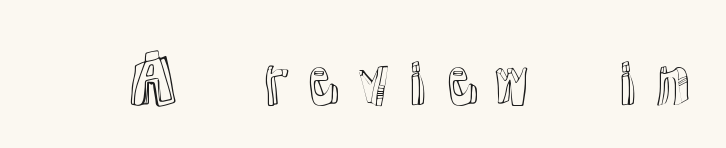
{"italic": "no", "width": "normal", "x_height": "medium", "monospaced": "no", "underline": "no", "glyph_px": 62}
